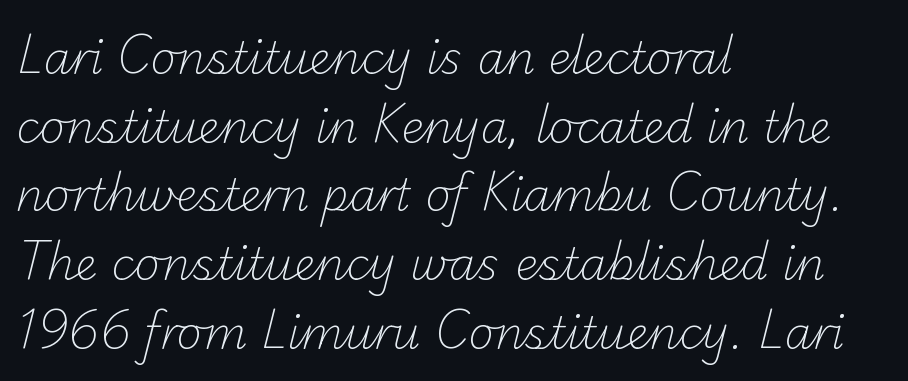
A normal amount of white space separates one row of letters from the next. Here the designer chose a conventional face with non-uniform glyph widths. Line beginnings align vertically; line endings do not. A quiet, ordinary-to-light weight characterises the typeface.
